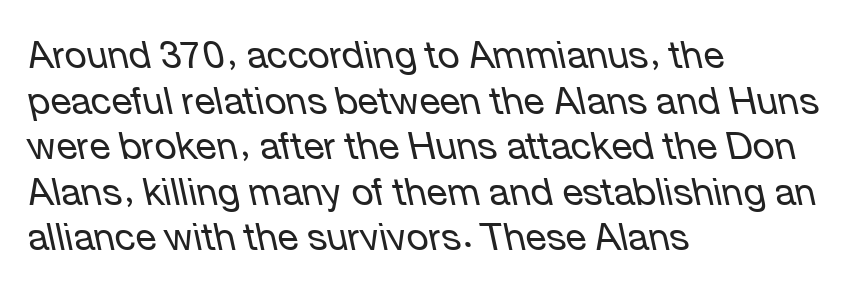
The image shows 38 px regular-weight type, italic (leaning left); set left-aligned, line spacing 1.2x, normal letter spacing, not underlined; low stroke contrast and a medium x-height.
